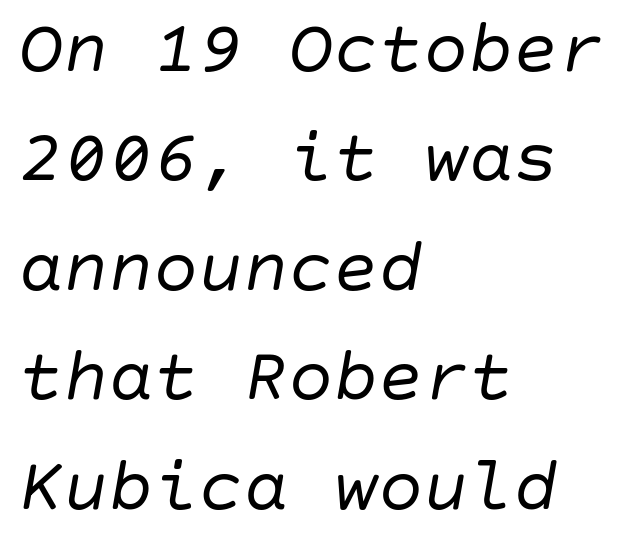
{"italic": "yes", "lean": "right", "slant_degrees": 10, "bold": "no", "weight": "regular", "width": "normal", "stroke_contrast": "low", "x_height": "large", "underline": "no", "align": "left", "line_spacing": "normal", "line_spacing_ratio": 1.46, "letter_spacing": "normal", "letter_spacing_em": 0.0, "glyph_px": 75}
